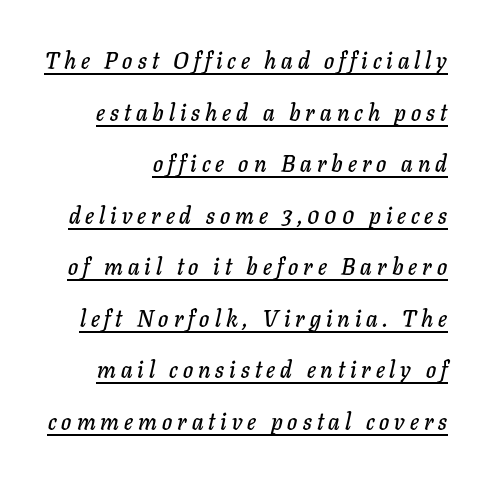
Compared with undecorated copy, this sample adds a rule below the words. Each new line begins a long way beneath the previous one. Observe the wide spacing: letters keep a clear distance from each other. Italic? Definitely — the glyphs are oblique.
